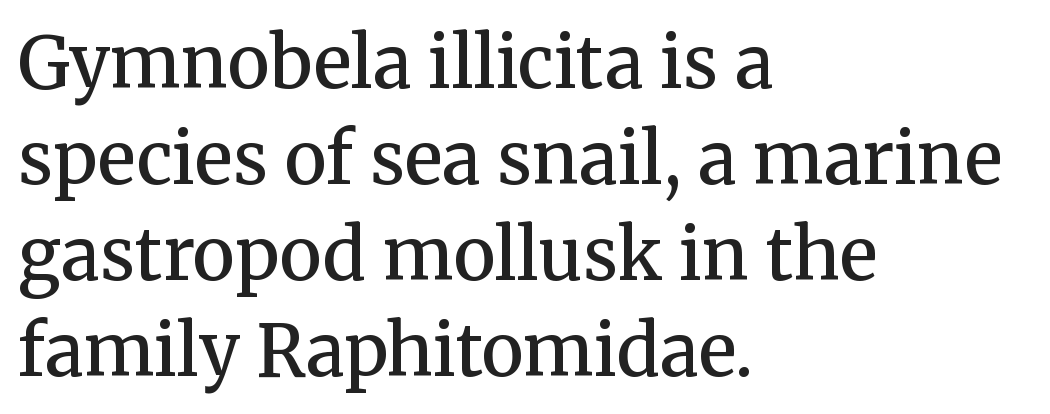
The image shows 71 px semibold serif type, upright; set left-aligned, normal line spacing (1.35x), normal letter spacing, not underlined; medium stroke contrast and a medium x-height.
